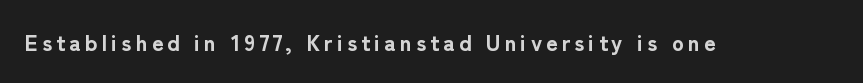
The image shows 22 px bold type, upright; set not underlined.
